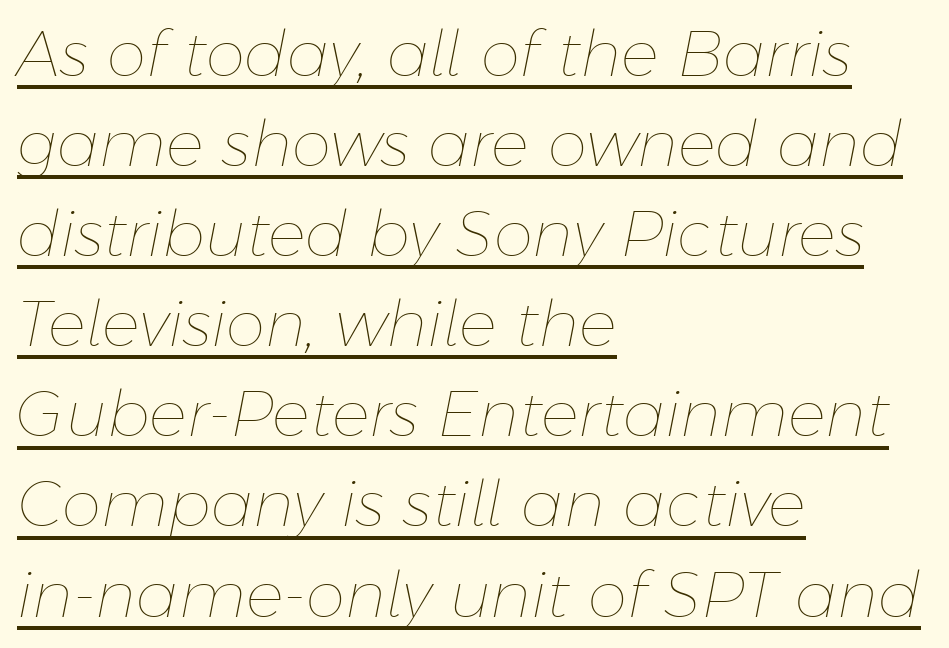
The image shows 63 px thin type, italic (leaning right); set left-aligned, normal line spacing (1.43x), normal letter spacing, underlined; low stroke contrast and a medium x-height.
